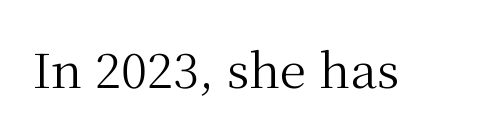
The image shows 48 px regular-weight serif type, upright; set normal letter spacing, not underlined; medium stroke contrast and a medium x-height.
